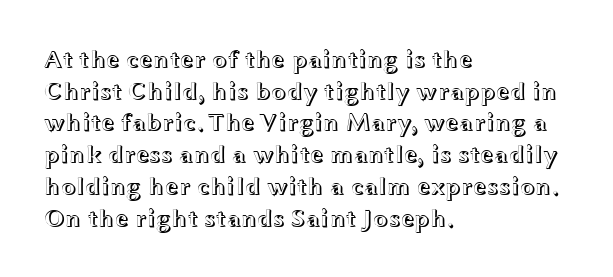
The image shows 25 px text type, upright; set left-aligned, normal line spacing (1.27x), normal letter spacing, not underlined.
